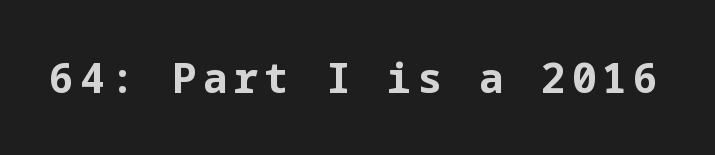
The image shows 41 px bold sans-serif type, upright; set not underlined; low stroke contrast and a medium x-height.
